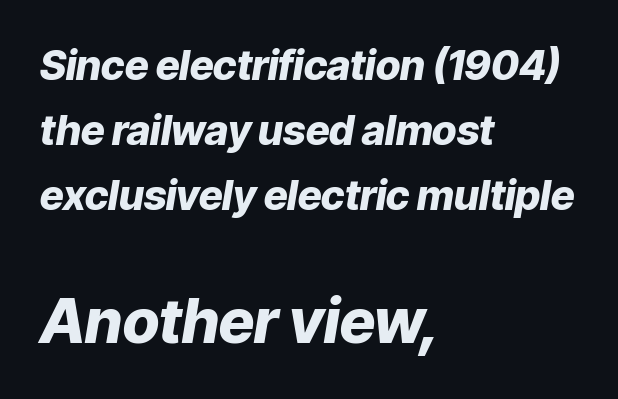
{"italic": "yes", "lean": "right", "slant_degrees": 9, "bold": "yes", "weight": "heavy", "width": "normal", "stroke_contrast": "low", "x_height": "medium", "monospaced": "no", "underline": "no", "align": "left", "line_spacing": "normal", "line_spacing_ratio": 1.58, "letter_spacing": "normal", "letter_spacing_em": 0.0, "larger_block": "second", "size_ratio": 1.49, "glyph_px": 61}
